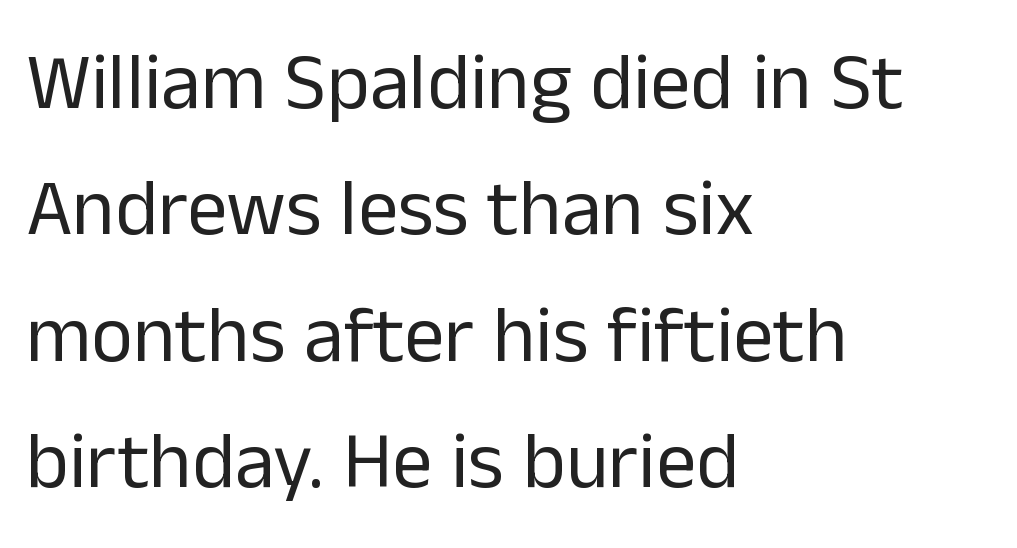
The image shows 80 px regular-weight sans-serif type, upright; set left-aligned, normal line spacing (1.58x), normal letter spacing, not underlined; low stroke contrast and a medium x-height.
